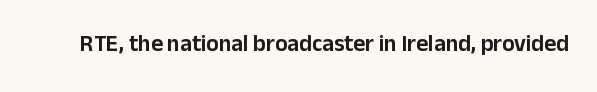
Each word holds together tightly as a unit, with standard inter-letter gaps. Posture: upright roman. The specimen omits any rule beneath the text block's lines.
